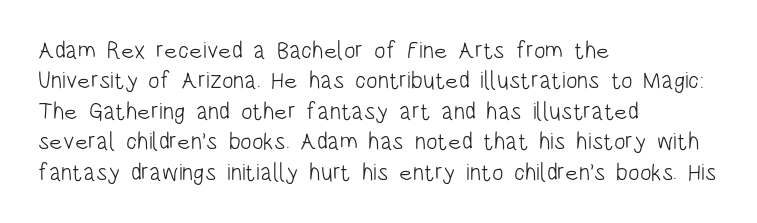
The image shows 24 px text type, upright; set left-aligned, normal line spacing (1.27x), normal letter spacing, not underlined.
